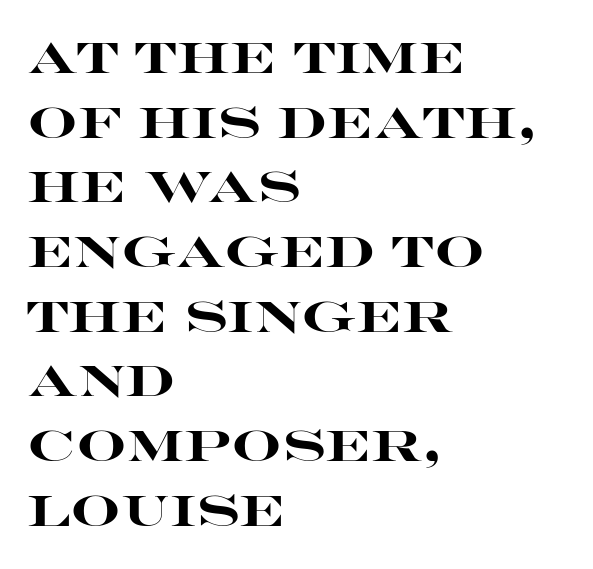
Plenty of ink on the page — the face is bold. Each letter keeps its own natural width here, so spacing adapts to shape. Rendered with straight, roman letterforms. There is no visible air inserted between adjacent glyphs.
